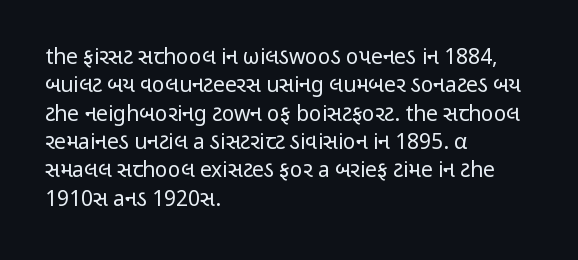
{"italic": "no", "bold": "no", "underline": "no", "align": "left", "line_spacing": "normal", "line_spacing_ratio": 1.35, "letter_spacing": "normal", "letter_spacing_em": 0.0, "glyph_px": 21}
